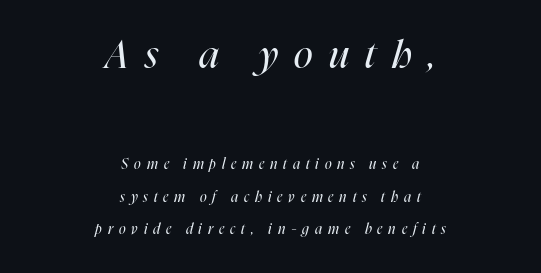
Q: Is the text bold? A: No.
Q: Is the text italic (slanted)? A: Yes, it leans right by about 16 degrees.
Q: Is the text underlined? A: No.
Q: How is the paragraph aligned? A: Centered.
Q: Is the spacing between letters normal or unusually wide? A: Unusually wide.
Q: Is the spacing between lines tight, normal or loose? A: Loose.
Q: Which block of text is set in a larger size, the first (top) or the second (bottom)? A: The first (top) one.
Q: Width (condensed, normal, or wide)? A: Condensed.
Q: Stroke contrast? A: High.
Q: x-height? A: Medium.
Q: Monospaced? A: No.
